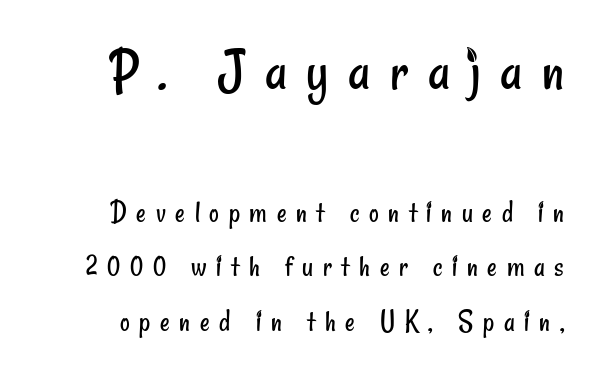
Q: Is the text bold? A: No.
Q: Is the typeface a serif or a sans-serif typeface? A: Sans-serif.
Q: Is the text underlined? A: No.
Q: Is the spacing between letters normal or unusually wide? A: Unusually wide.
Q: Which block of text is set in a larger size, the first (top) or the second (bottom)? A: The first (top) one.
Q: Width (condensed, normal, or wide)? A: Condensed.
Q: Stroke contrast? A: Low.
Q: x-height? A: Small.
Q: Monospaced? A: No.
